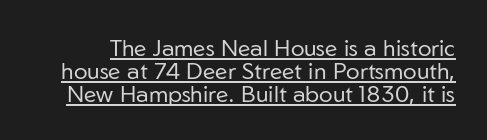
Q: Is the text bold? A: No.
Q: Is the text italic (slanted)? A: No, it is upright.
Q: Is the text underlined? A: Yes.
Q: Is the spacing between letters normal or unusually wide? A: Normal.
Q: Is the spacing between lines tight, normal or loose? A: Tight.
